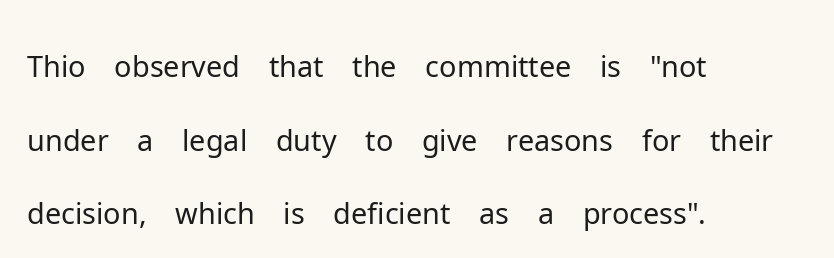
The image shows 59 px light sans-serif type, upright; set left-aligned, normal line spacing (1.25x), normal letter spacing, not underlined; low stroke contrast and a medium x-height.
